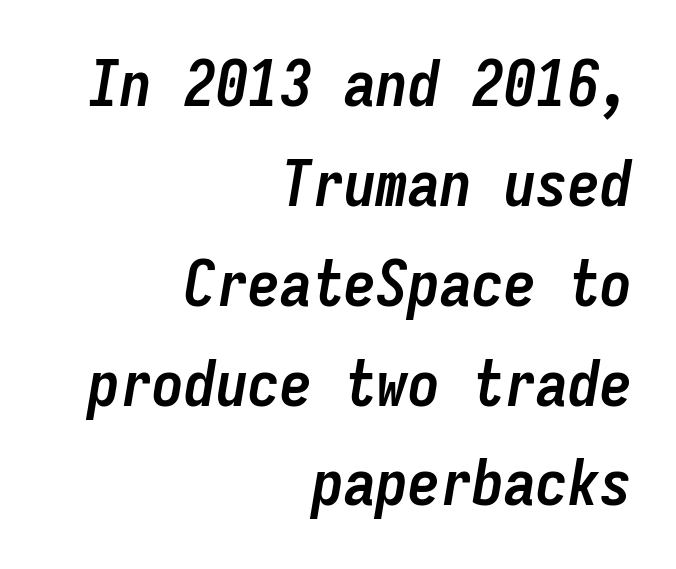
The image shows 64 px semibold, condensed type, italic (leaning right), monospaced; set right-aligned, normal line spacing (1.56x), normal letter spacing, not underlined; low stroke contrast and a medium x-height.
